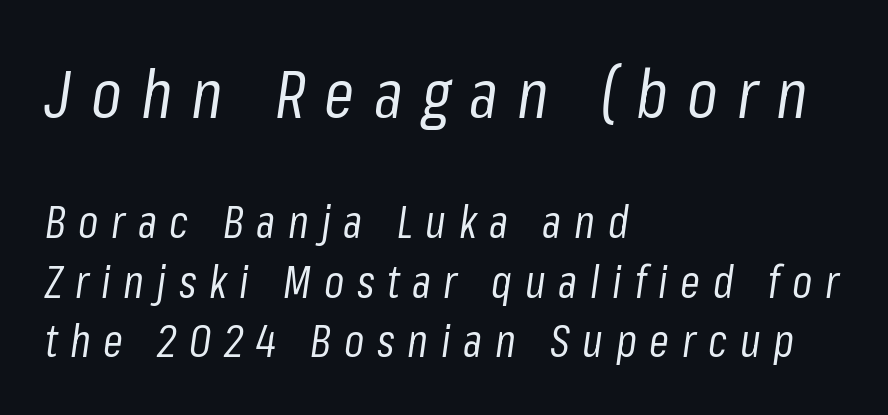
Q: Is the text bold? A: No.
Q: Is the text italic (slanted)? A: Yes, it leans right by about 8 degrees.
Q: Is the text underlined? A: No.
Q: How is the paragraph aligned? A: Left-aligned.
Q: Is the spacing between letters normal or unusually wide? A: Unusually wide.
Q: Is the spacing between lines tight, normal or loose? A: Normal.
Q: Which block of text is set in a larger size, the first (top) or the second (bottom)? A: The first (top) one.
Q: Width (condensed, normal, or wide)? A: Condensed.
Q: Stroke contrast? A: Low.
Q: x-height? A: Medium.
Q: Monospaced? A: No.
